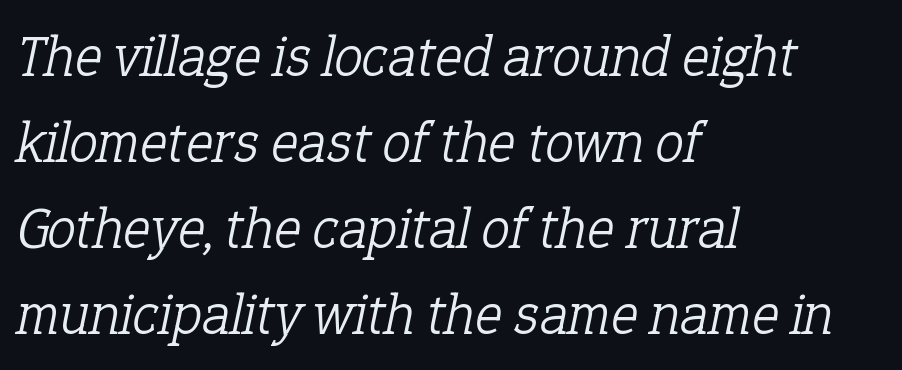
Q: Is the text bold? A: No.
Q: Is the text italic (slanted)? A: Yes, it leans right by about 12 degrees.
Q: Is the typeface a serif or a sans-serif typeface? A: Serif.
Q: Is the text underlined? A: No.
Q: How is the paragraph aligned? A: Left-aligned.
Q: Is the spacing between letters normal or unusually wide? A: Normal.
Q: Is the spacing between lines tight, normal or loose? A: Normal.
Q: Width (condensed, normal, or wide)? A: Normal.
Q: Stroke contrast? A: Low.
Q: x-height? A: Medium.
Q: Monospaced? A: No.
